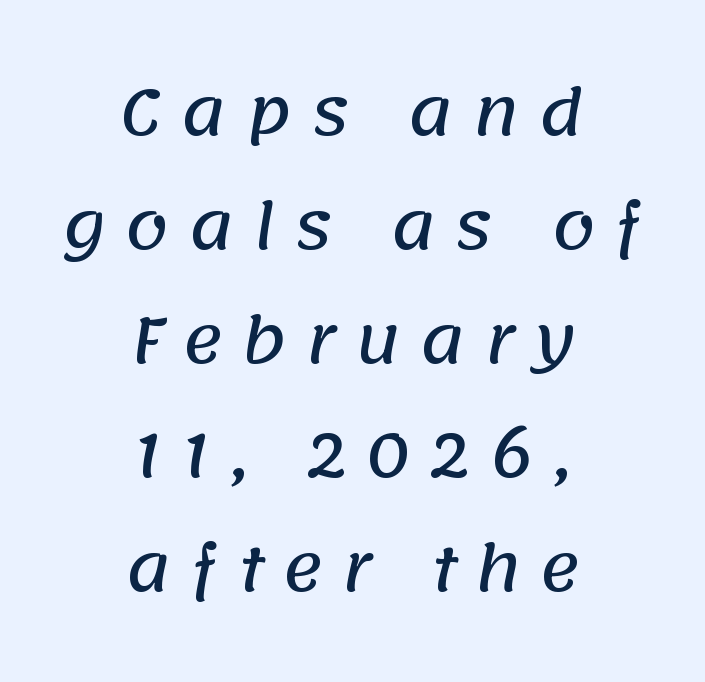
Loose tracking; the words dissolve into strings of separated letters. The baseline area is clear. A typesetter would call this proportional, since set widths differ per character. This rendering uses center alignment, leaving both contours irregular but symmetric. Stroke terminals: plain, sans-serif.
